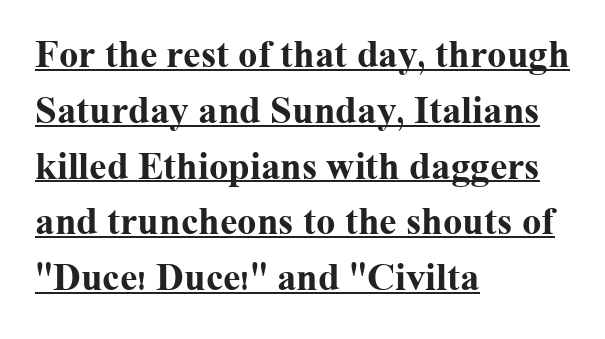
This is heavy type, rendered in bold. The lettering stays uniformly vertical, giving the passage a roman look. What stands out about the letter spacing? Nothing — it is the standard amount. Are there feet on the stems? There are — it's a serif. A typesetter would call this leading conventional body-copy spacing.
